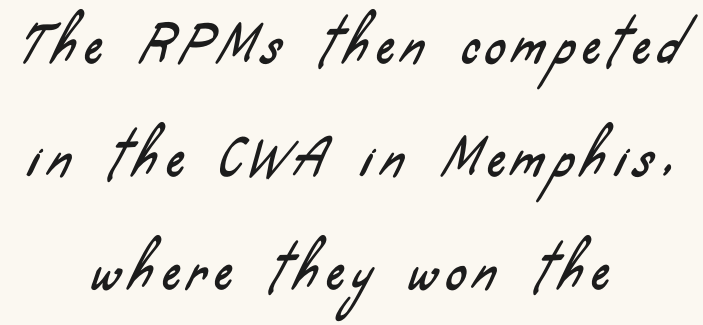
{"serif": "no", "width": "condensed", "stroke_contrast": "low", "x_height": "small", "monospaced": "no", "underline": "no", "align": "center", "line_spacing": "loose", "line_spacing_ratio": 2.31, "glyph_px": 49}
